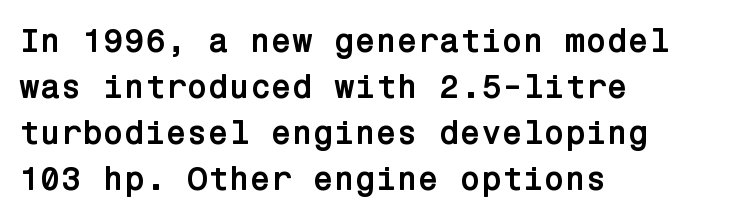
As a designer I'd log this as weight 700, bold. In terms of letterform style, serifs are entirely absent. Style check: upright. Words appear dense and cohesive because spacing is normal. The setting favours the left margin, as ordinary paragraphs usually do.
